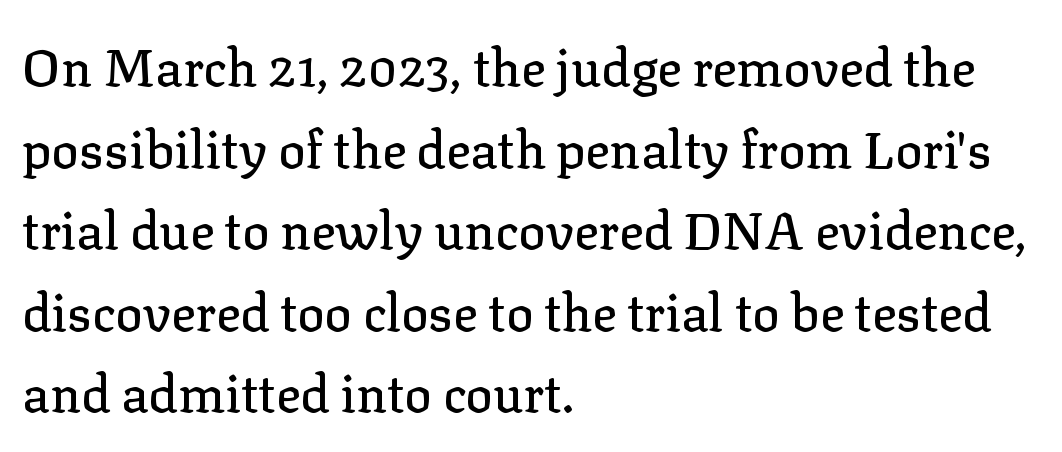
The image shows 51 px serif type, upright; set left-aligned, normal line spacing (1.6x), normal letter spacing, not underlined; low stroke contrast and a medium x-height.
